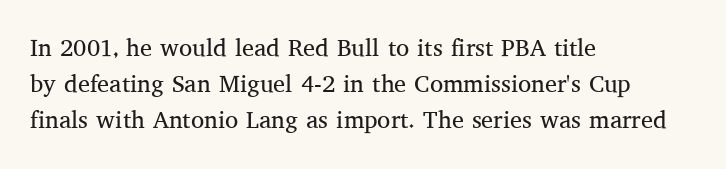
Q: Is the text bold? A: No.
Q: Is the text italic (slanted)? A: No, it is upright.
Q: Is the text underlined? A: No.
Q: How is the paragraph aligned? A: Left-aligned.
Q: Is the spacing between letters normal or unusually wide? A: Normal.
Q: Is the spacing between lines tight, normal or loose? A: Normal.
